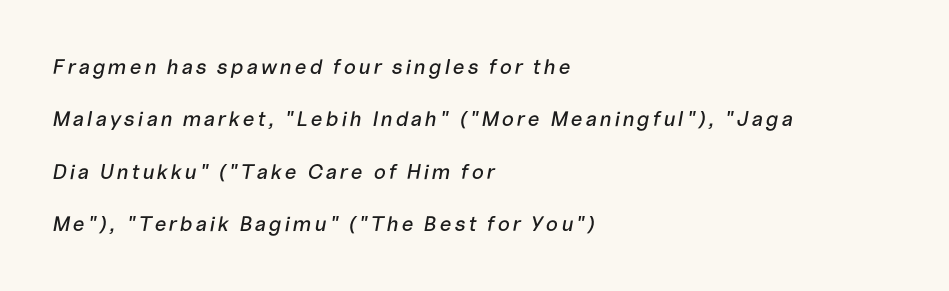
Q: Is the text italic (slanted)? A: Yes, it leans right by about 10 degrees.
Q: Is the text underlined? A: No.
Q: How is the paragraph aligned? A: Left-aligned.
Q: Is the spacing between lines tight, normal or loose? A: Loose.
